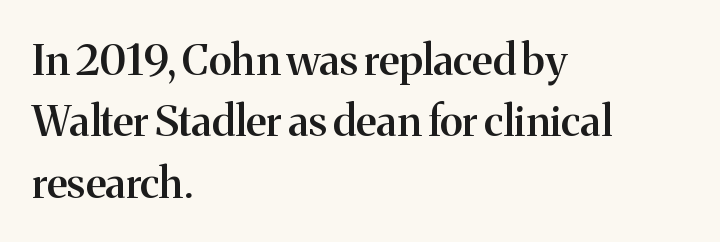
No extra tracking has been applied to these lines. Horizontally, the lines are justified to the leading edge only. Students, this is semibold: more ink than regular, less than bold. Interline gaps are of average width in this sample. The glyphs are unaccompanied by any horizontal stroke below them.
